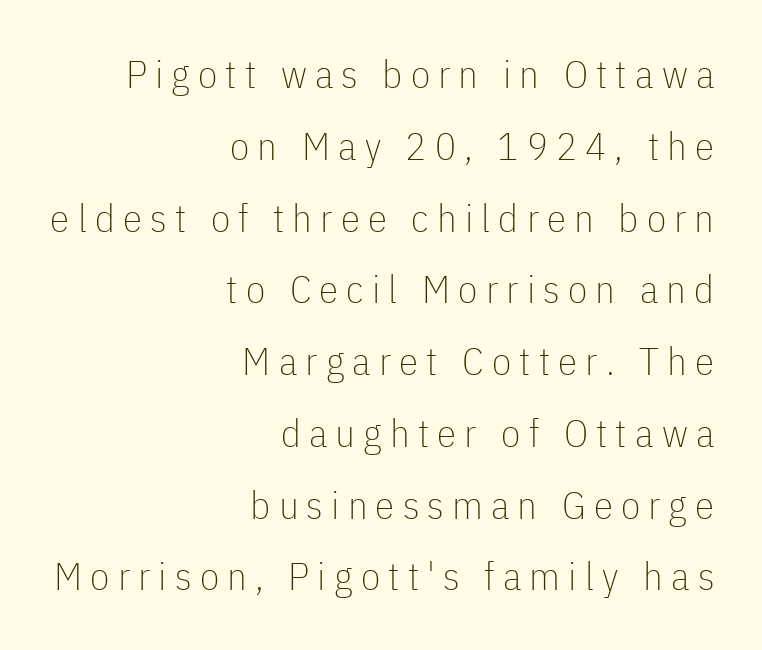
{"serif": "no", "italic": "no", "bold": "no", "weight": "thin", "width": "condensed", "stroke_contrast": "low", "x_height": "medium", "monospaced": "no", "underline": "no", "align": "right", "line_spacing_ratio": 1.84, "letter_spacing": "wide", "letter_spacing_em": 0.21, "glyph_px": 39}
